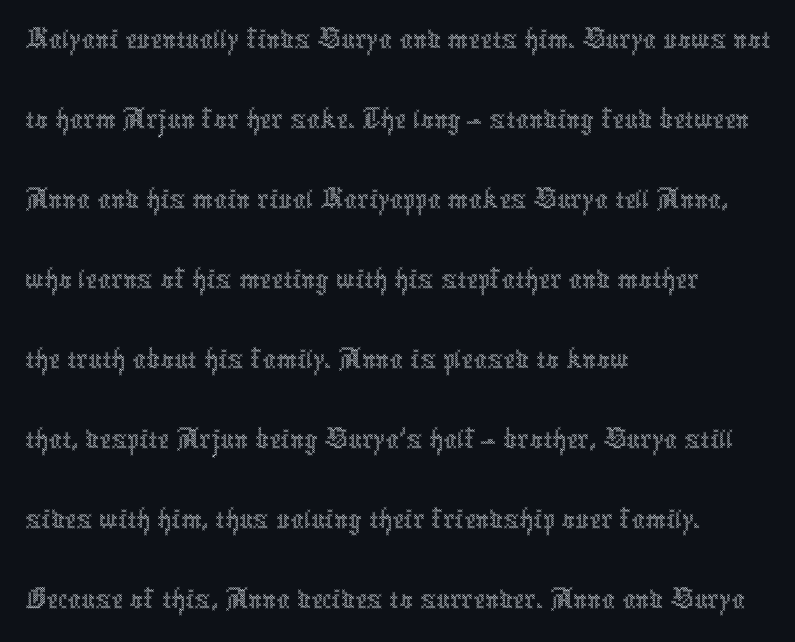
The image shows 65 px thin, condensed type, upright; set left-aligned, line spacing 1.23x, normal letter spacing, not underlined; a medium x-height.
